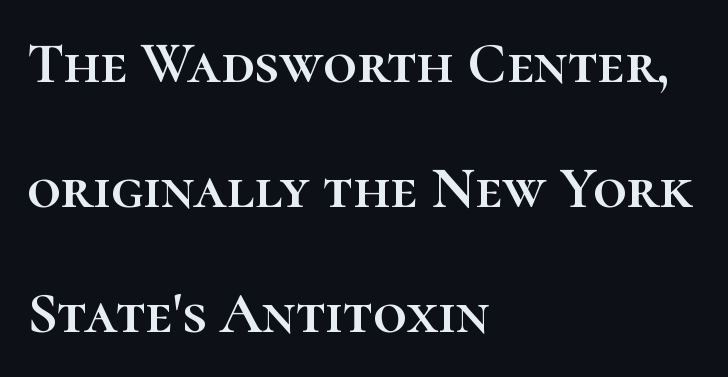
The paragraph shown leans on its left margin. A typesetter would call this proportional, since set widths differ per character. Honestly, there is no underline to notice here at all. Compared with typical body copy, the letter spacing here is the same. Posture: upright roman.
